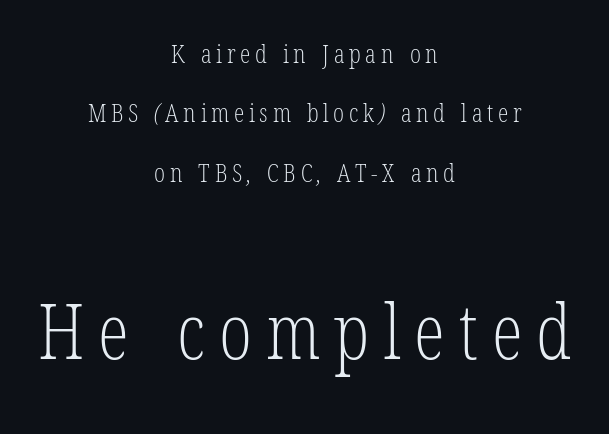
Q: Is the text bold? A: No.
Q: Is the typeface a serif or a sans-serif typeface? A: Serif.
Q: Is the text underlined? A: No.
Q: How is the paragraph aligned? A: Centered.
Q: Is the spacing between lines tight, normal or loose? A: Loose.
Q: Which block of text is set in a larger size, the first (top) or the second (bottom)? A: The second (bottom) one.
Q: Width (condensed, normal, or wide)? A: Condensed.
Q: Stroke contrast? A: Low.
Q: x-height? A: Medium.
Q: Monospaced? A: No.
